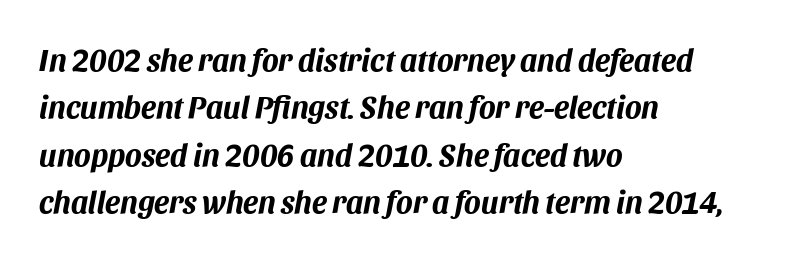
{"italic": "yes", "lean": "right", "slant_degrees": 11, "bold": "yes", "weight": "bold", "width": "normal", "stroke_contrast": "medium", "x_height": "large", "monospaced": "no", "underline": "no", "align": "left", "line_spacing": "normal", "line_spacing_ratio": 1.53, "letter_spacing": "normal", "letter_spacing_em": 0.0, "glyph_px": 31}
